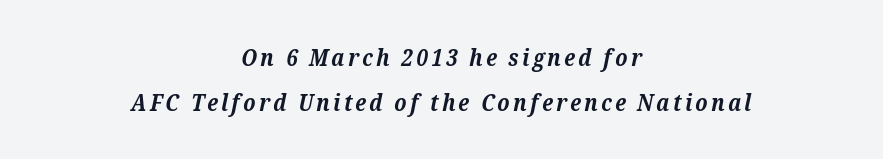
The image shows 23 px bold type, italic (leaning right); set centered, loose line spacing (1.95x), not underlined.
